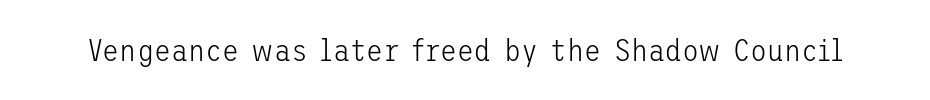
The tracking reads as untouched default to a designer's eye. Unbolded letterforms with no extra heft. Font category for this specimen: sans-serif. The specimen reads as upright at a glance. Bare-footed words on every line.
